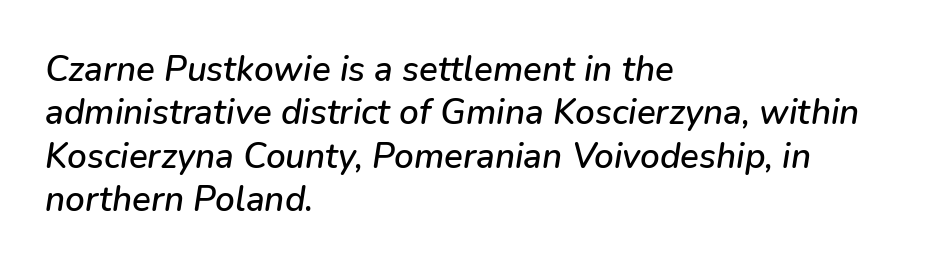
Q: Is the text italic (slanted)? A: Yes, it leans right by about 9 degrees.
Q: Is the text underlined? A: No.
Q: How is the paragraph aligned? A: Left-aligned.
Q: Is the spacing between letters normal or unusually wide? A: Normal.
Q: Width (condensed, normal, or wide)? A: Normal.
Q: Stroke contrast? A: Low.
Q: x-height? A: Medium.
Q: Monospaced? A: No.
